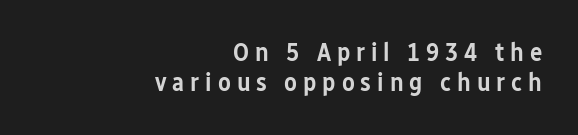
Q: Is the text bold? A: Semi-bold.
Q: Is the text italic (slanted)? A: No, it is upright.
Q: Is the text underlined? A: No.
Q: How is the paragraph aligned? A: Right-aligned.
Q: Is the spacing between letters normal or unusually wide? A: Unusually wide.
